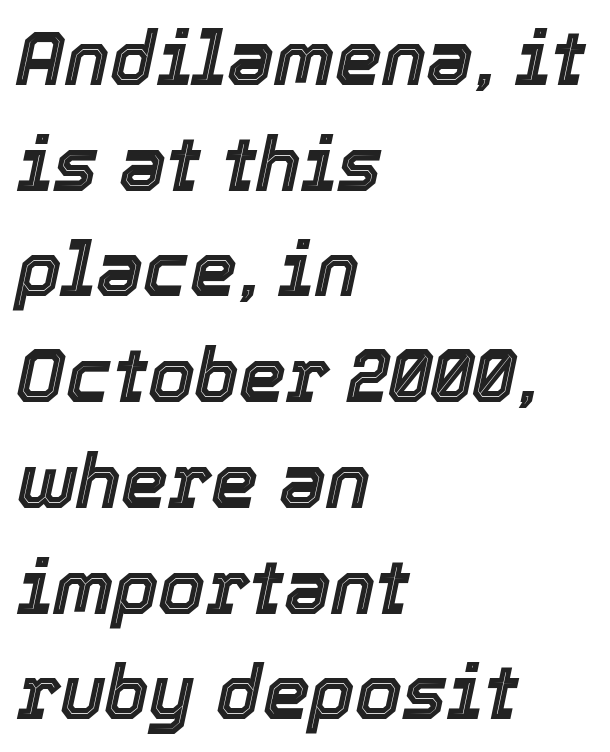
The image shows 75 px text type, italic (leaning right); set left-aligned, normal line spacing (1.41x), normal letter spacing, not underlined; a medium x-height.
